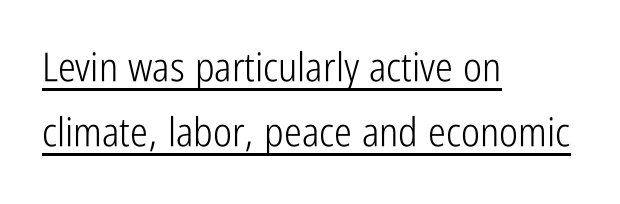
The setting favours the left margin, as ordinary paragraphs usually do. You could not count columns in this text — the font is proportionally spaced. This is roman type, the default non-slanted kind. The passage shown is typeset with a sans-serif family. Students, note that the glyphs here touch the page at normal intervals.
